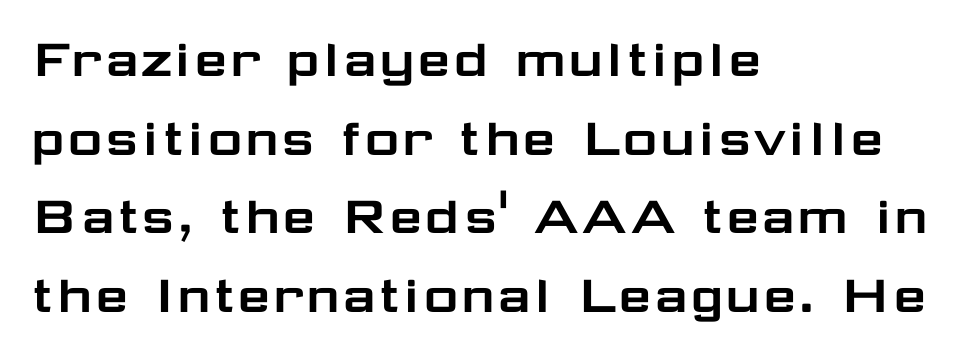
The image shows 60 px wide sans-serif type, upright; set left-aligned, normal line spacing (1.31x), normal letter spacing, not underlined; low stroke contrast and a medium x-height.
